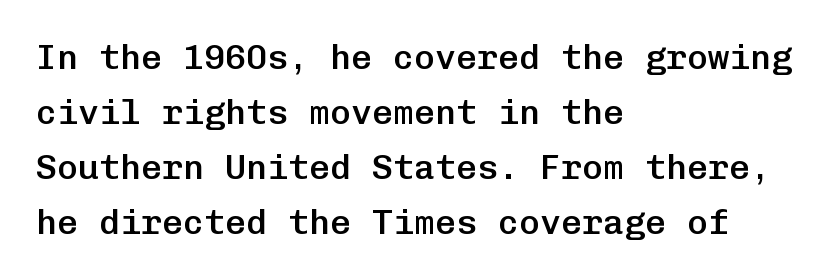
{"serif": "no", "italic": "no", "bold": "semi", "weight": "semibold", "width": "normal", "stroke_contrast": "low", "x_height": "medium", "monospaced": "yes", "underline": "no", "align": "left", "line_spacing": "normal", "line_spacing_ratio": 1.57, "letter_spacing": "normal", "letter_spacing_em": 0.0, "glyph_px": 35}
